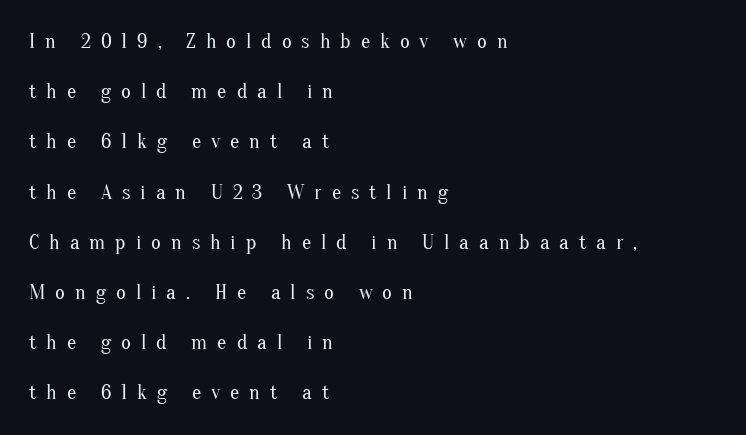
Q: Is the text bold? A: No.
Q: Is the text italic (slanted)? A: No, it is upright.
Q: Is the text underlined? A: No.
Q: How is the paragraph aligned? A: Left-aligned.
Q: Is the spacing between letters normal or unusually wide? A: Unusually wide.
Q: Is the spacing between lines tight, normal or loose? A: Loose.
